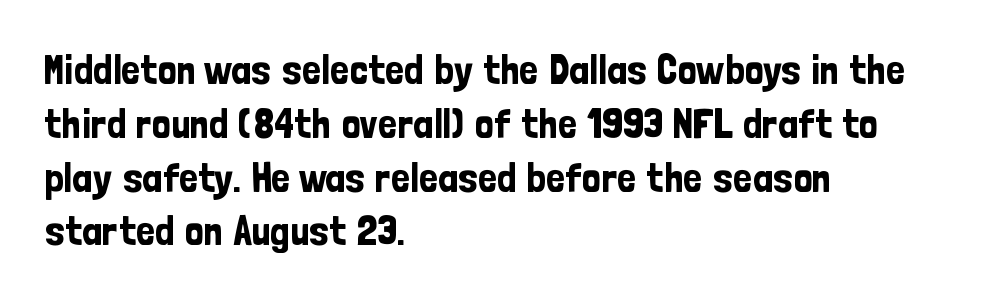
The image shows 42 px condensed sans-serif type, upright; set left-aligned, normal line spacing (1.28x), normal letter spacing, not underlined; low stroke contrast and a medium x-height.
